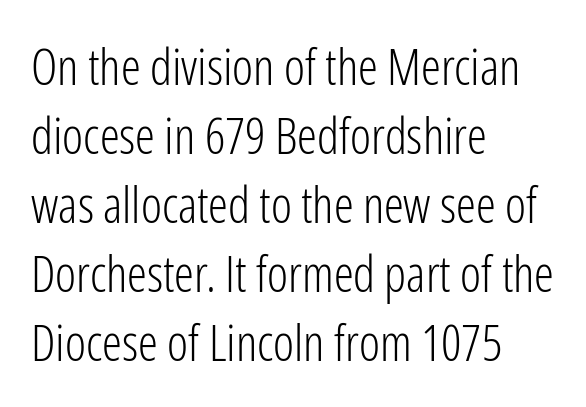
Q: Is the text bold? A: No.
Q: Is the text italic (slanted)? A: No, it is upright.
Q: Is the typeface a serif or a sans-serif typeface? A: Sans-serif.
Q: Is the text underlined? A: No.
Q: How is the paragraph aligned? A: Left-aligned.
Q: Is the spacing between letters normal or unusually wide? A: Normal.
Q: Is the spacing between lines tight, normal or loose? A: Normal.
Q: Width (condensed, normal, or wide)? A: Condensed.
Q: Stroke contrast? A: Low.
Q: x-height? A: Medium.
Q: Monospaced? A: No.
